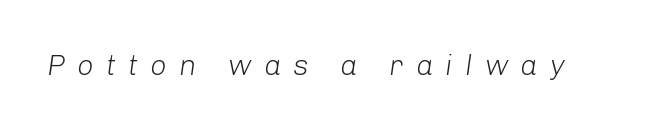
Tracking value appears strongly positive — letters spread wide. This reads as an unemphasized weight, regular at the heaviest. The rendering applies a slant to the glyphs. Here the designer chose a conventional face with non-uniform glyph widths. Descenders are the only things crossing below the line.
